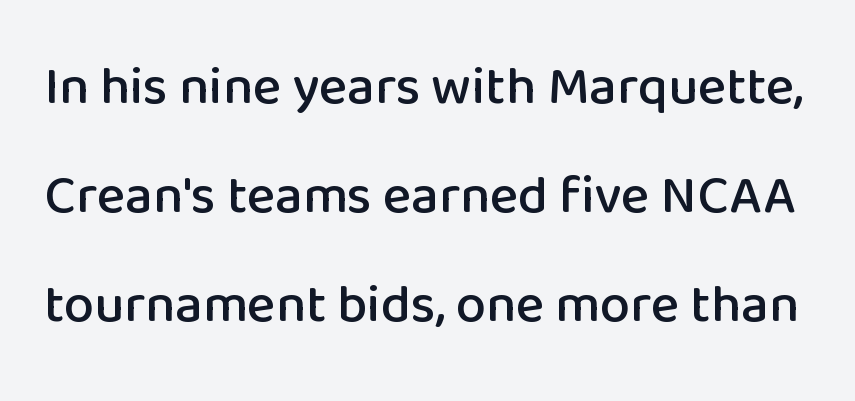
Q: Is the text italic (slanted)? A: No, it is upright.
Q: Is the typeface a serif or a sans-serif typeface? A: Sans-serif.
Q: Is the text underlined? A: No.
Q: Is the spacing between letters normal or unusually wide? A: Normal.
Q: Is the spacing between lines tight, normal or loose? A: Loose.
Q: Width (condensed, normal, or wide)? A: Normal.
Q: Stroke contrast? A: Low.
Q: x-height? A: Medium.
Q: Monospaced? A: No.
